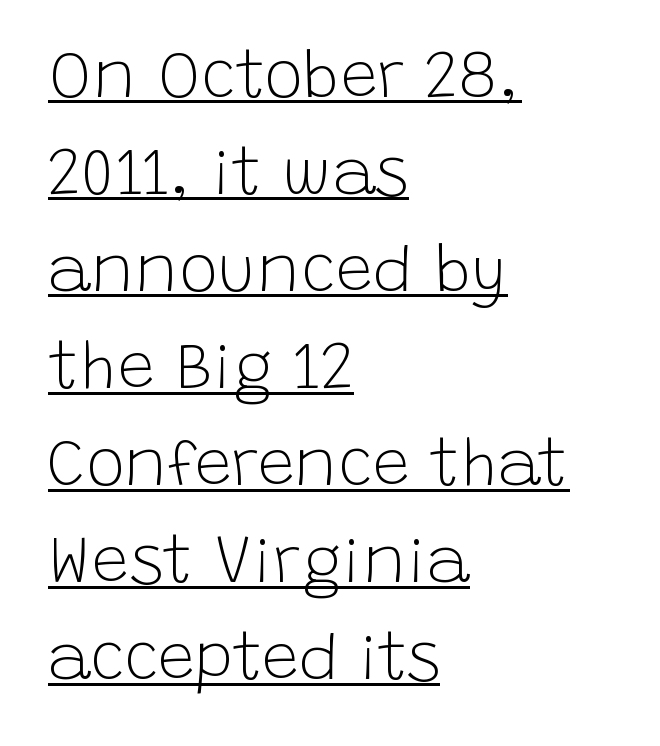
Q: Is the text bold? A: No.
Q: Is the text italic (slanted)? A: No, it is upright.
Q: Is the typeface a serif or a sans-serif typeface? A: Sans-serif.
Q: Is the text underlined? A: Yes.
Q: How is the paragraph aligned? A: Left-aligned.
Q: Is the spacing between letters normal or unusually wide? A: Normal.
Q: Is the spacing between lines tight, normal or loose? A: Normal.
Q: Width (condensed, normal, or wide)? A: Normal.
Q: Stroke contrast? A: Low.
Q: x-height? A: Large.
Q: Monospaced? A: No.
